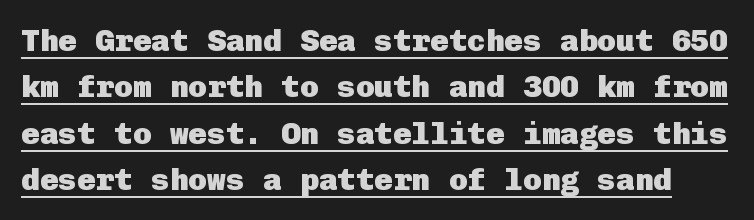
{"serif": "no", "italic": "no", "bold": "yes", "weight": "heavy", "width": "normal", "stroke_contrast": "low", "x_height": "medium", "underline": "yes", "line_spacing": "normal", "line_spacing_ratio": 1.5, "letter_spacing": "normal", "letter_spacing_em": 0.0, "glyph_px": 31}
